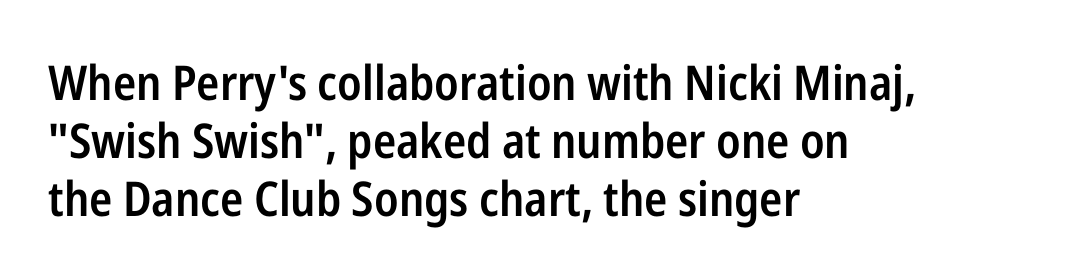
The image shows 48 px semibold, condensed sans-serif type, upright; set left-aligned, line spacing 1.21x, normal letter spacing, not underlined; low stroke contrast and a medium x-height.
